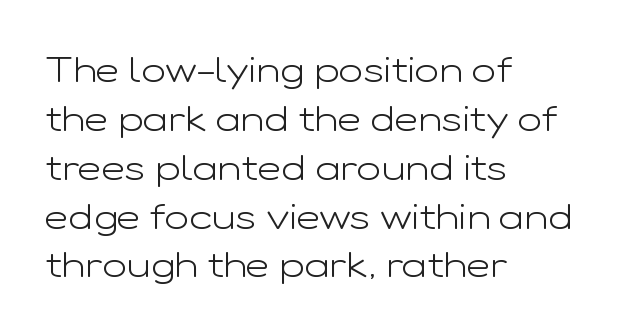
Q: Is the text bold? A: No.
Q: Is the text italic (slanted)? A: No, it is upright.
Q: Is the typeface a serif or a sans-serif typeface? A: Sans-serif.
Q: Is the text underlined? A: No.
Q: How is the paragraph aligned? A: Left-aligned.
Q: Is the spacing between letters normal or unusually wide? A: Normal.
Q: Is the spacing between lines tight, normal or loose? A: Normal.
Q: Width (condensed, normal, or wide)? A: Wide.
Q: Stroke contrast? A: Low.
Q: x-height? A: Medium.
Q: Monospaced? A: No.
